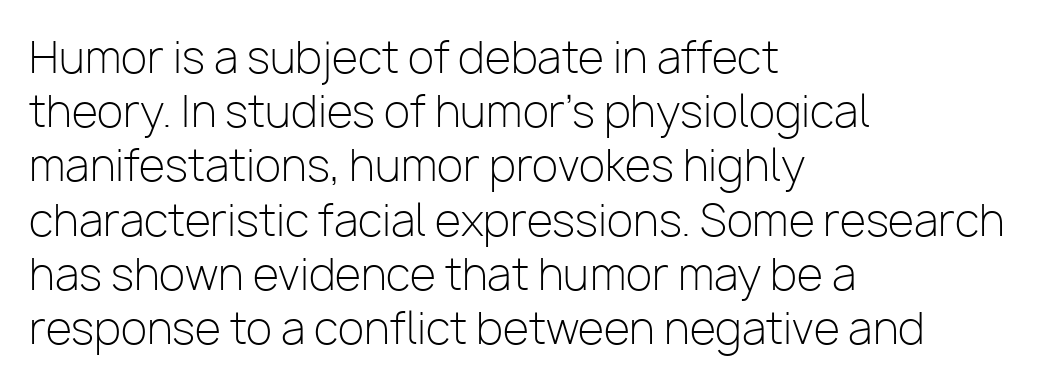
The image shows 43 px light sans-serif type, upright; set left-aligned, normal line spacing (1.26x), normal letter spacing, not underlined; low stroke contrast and a medium x-height.
